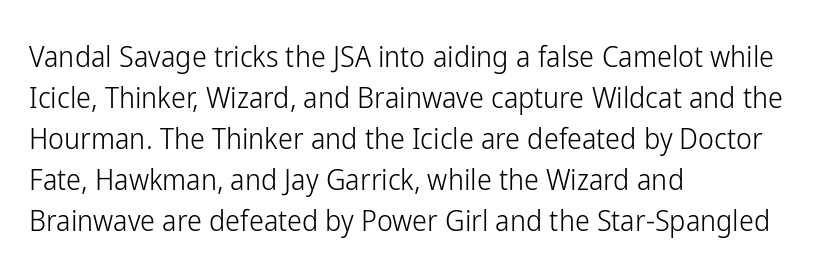
The rendering uses natural spacing where letterforms have individual widths. This sample uses plain, unmodified letter spacing. I'd call this a sans setting — the letters go barefoot. The weight tops out at a normal text grade.
